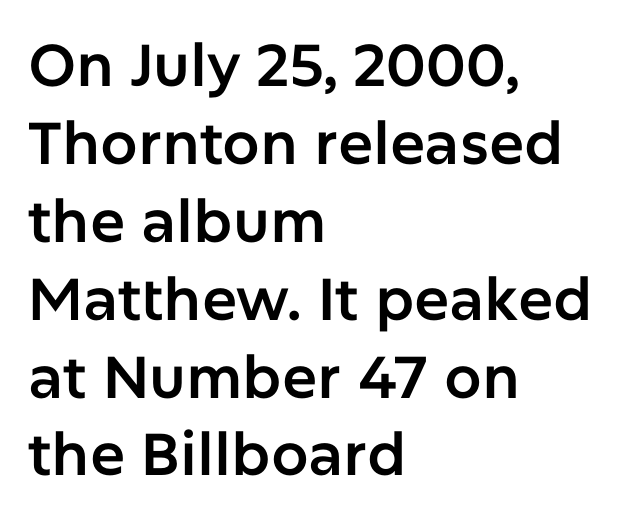
Think of a printed novel: that variable character pitch is what you see here. Italic? Not at all — the glyphs are vertical. The tracking reads as untouched default to a designer's eye. Underlining? Definitely not there. Is the block centered? No — it sits flush against the left margin. Leading: standard.
